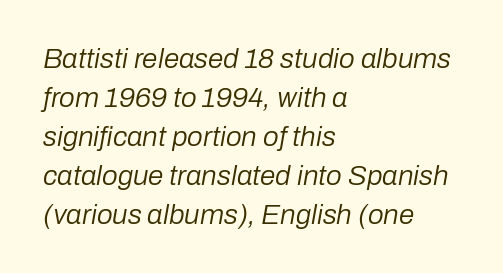
The image shows 28 px regular-weight type, italic (leaning right); set left-aligned, normal line spacing (1.39x), normal letter spacing, not underlined; low stroke contrast and a medium x-height.
